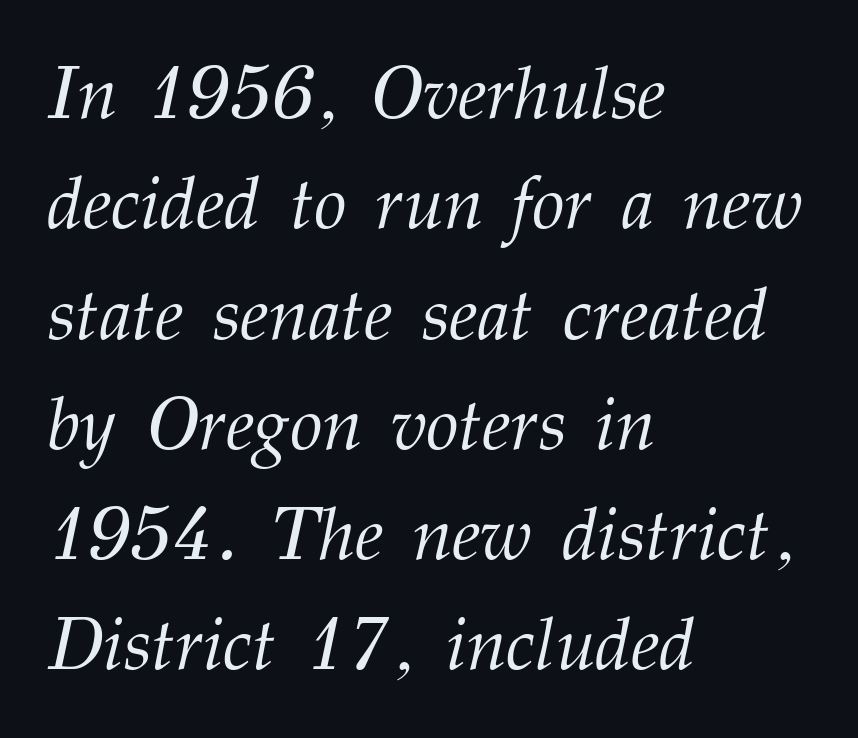
Q: Is the text bold? A: No.
Q: Is the text italic (slanted)? A: Yes, it leans right by about 12 degrees.
Q: Is the typeface a serif or a sans-serif typeface? A: Serif.
Q: Is the text underlined? A: No.
Q: How is the paragraph aligned? A: Left-aligned.
Q: Is the spacing between letters normal or unusually wide? A: Normal.
Q: Is the spacing between lines tight, normal or loose? A: Normal.
Q: Width (condensed, normal, or wide)? A: Normal.
Q: Stroke contrast? A: Medium.
Q: x-height? A: Medium.
Q: Monospaced? A: No.
